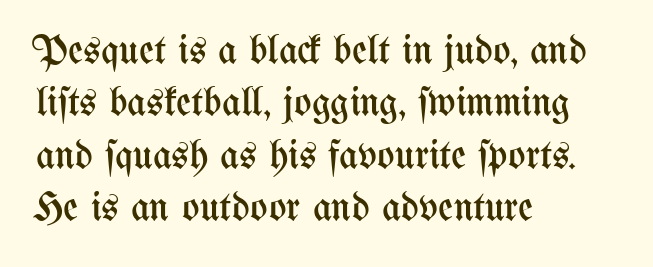
{"italic": "no", "bold": "no", "weight": "regular", "width": "condensed", "stroke_contrast": "medium", "x_height": "medium", "monospaced": "no", "underline": "no", "align": "left", "line_spacing": "normal", "line_spacing_ratio": 1.28, "letter_spacing": "normal", "letter_spacing_em": 0.0, "glyph_px": 41}
